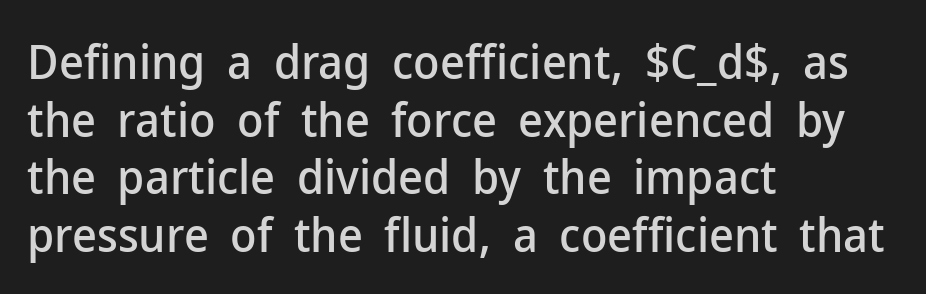
The image shows 48 px sans-serif type, upright; set left-aligned, line spacing 1.2x, normal letter spacing, not underlined; low stroke contrast and a medium x-height.
